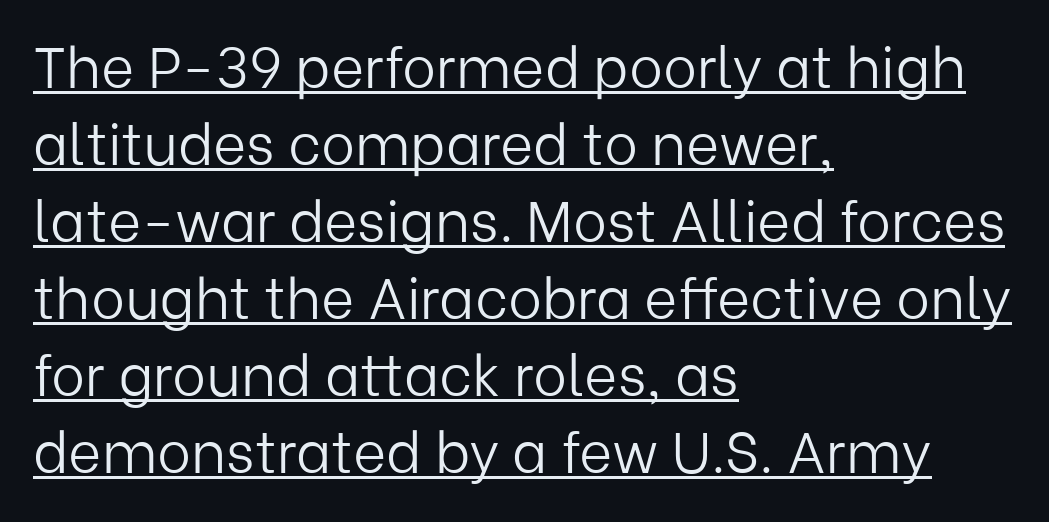
The face used here is proportionally spaced, like ordinary book or web type. The block of text has a typical density, with ordinary space between rows. A typographer would call this underscored text. In CSS terms this would be text-align: left. This reads as an unemphasized weight, regular at the heaviest. Nope, not italic — everything's standing straight.
